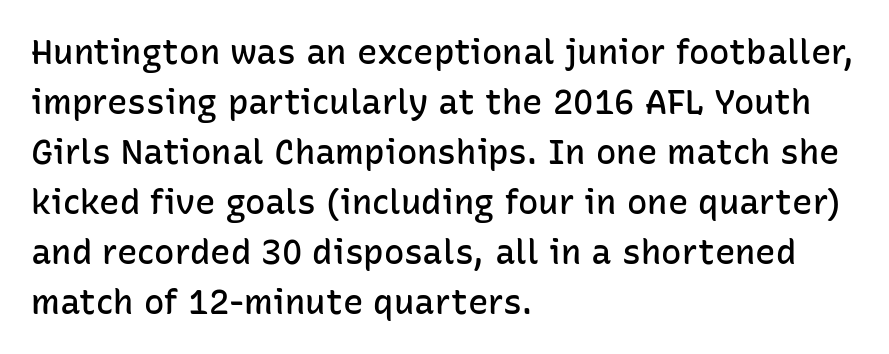
{"serif": "no", "italic": "no", "bold": "semi", "weight": "semibold", "width": "normal", "stroke_contrast": "low", "x_height": "medium", "monospaced": "no", "underline": "no", "align": "left", "line_spacing": "normal", "line_spacing_ratio": 1.47, "letter_spacing": "normal", "letter_spacing_em": 0.0, "glyph_px": 34}
